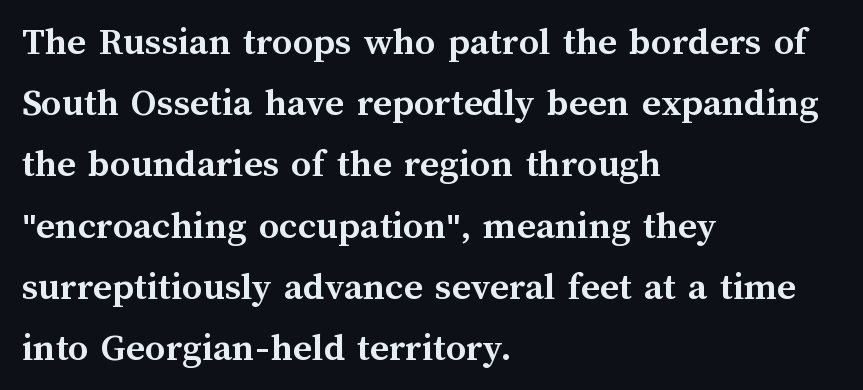
The image shows 40 px semibold type, upright; set left-aligned, normal line spacing (1.53x), normal letter spacing, not underlined; medium stroke contrast and a medium x-height.
